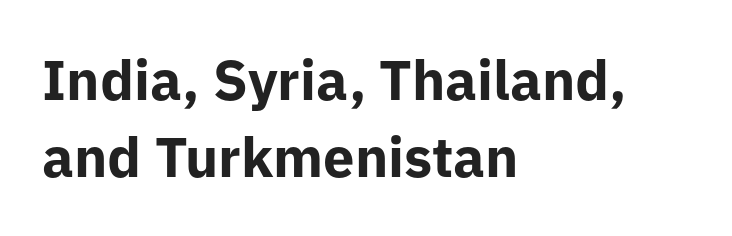
The image shows 56 px bold sans-serif type, upright; set left-aligned, normal line spacing (1.38x), normal letter spacing, not underlined; low stroke contrast and a medium x-height.
